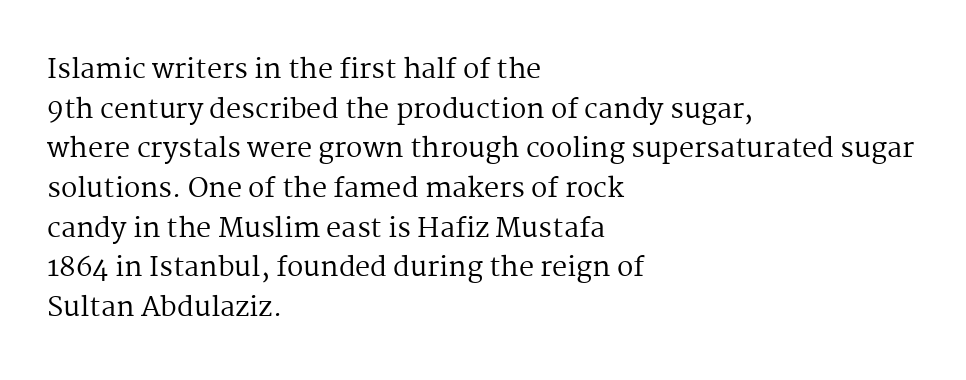
Notice how descenders clear the ascenders below comfortably — that's standard leading. Inter-character spacing is left at the font's built-in metrics. Bare-footed words on every line. The strokes are not fattened; the text isn't bold. A student would call this left alignment; a typographer would say flush left, rag right.
